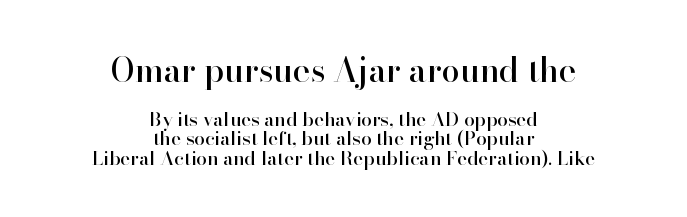
The image shows 33 px serif type, upright; set centered, tight line spacing (1.02x), normal letter spacing, not underlined; the first (top) block is 1.74x larger; high stroke contrast and a small x-height.
